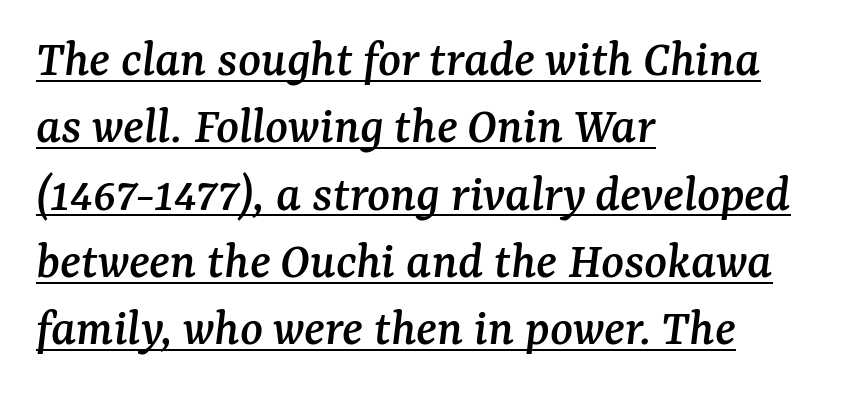
{"serif": "yes", "italic": "yes", "lean": "right", "slant_degrees": 7, "width": "normal", "stroke_contrast": "medium", "x_height": "medium", "monospaced": "no", "underline": "yes", "align": "left", "line_spacing": "normal", "line_spacing_ratio": 1.27, "letter_spacing": "normal", "letter_spacing_em": 0.0, "glyph_px": 53}
